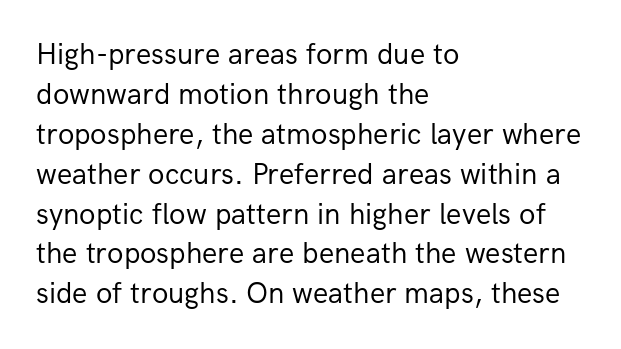
{"serif": "no", "italic": "no", "bold": "no", "weight": "regular", "width": "normal", "stroke_contrast": "low", "x_height": "medium", "monospaced": "no", "underline": "no", "align": "left", "line_spacing": "normal", "line_spacing_ratio": 1.33, "letter_spacing": "normal", "letter_spacing_em": 0.0, "glyph_px": 30}
